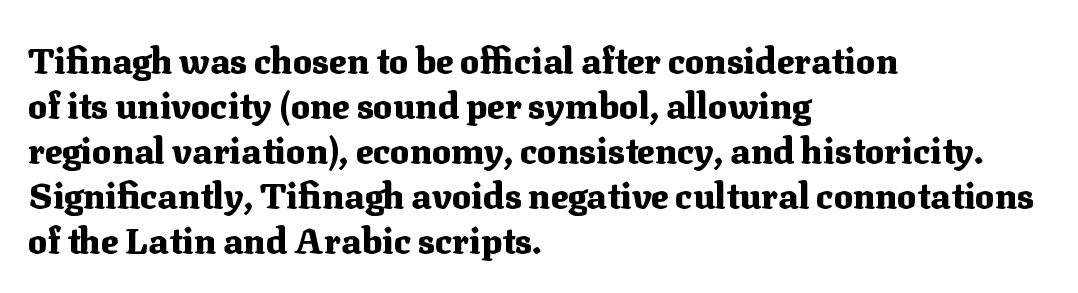
{"serif": "yes", "italic": "no", "bold": "yes", "weight": "heavy", "width": "normal", "stroke_contrast": "medium", "x_height": "medium", "monospaced": "no", "underline": "no", "align": "left", "line_spacing": "normal", "line_spacing_ratio": 1.25, "letter_spacing": "normal", "letter_spacing_em": 0.0, "glyph_px": 36}
